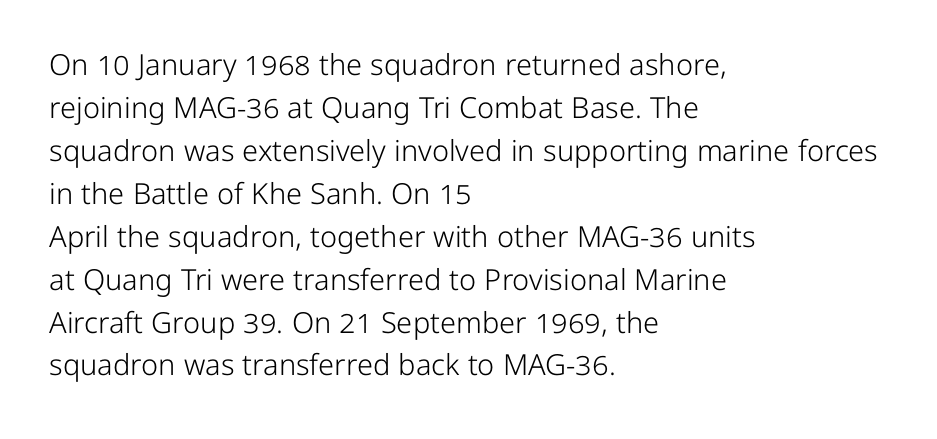
The image shows 29 px light sans-serif type, upright; set left-aligned, normal line spacing (1.48x), normal letter spacing, not underlined; low stroke contrast and a medium x-height.
